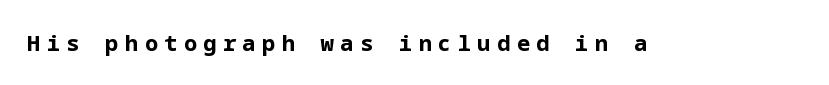
{"italic": "no", "bold": "yes", "underline": "no", "letter_spacing": "wide", "letter_spacing_em": 0.29, "glyph_px": 22}
